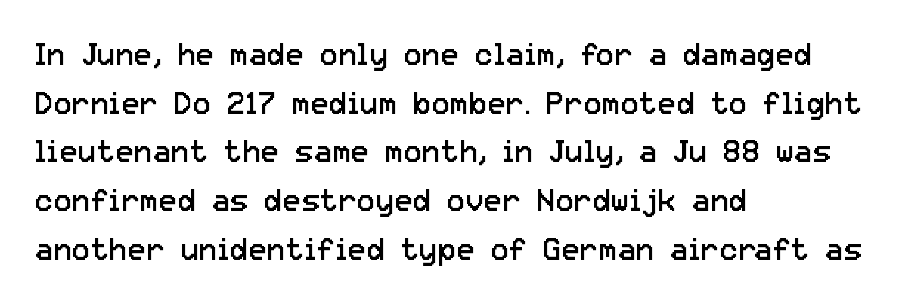
{"serif": "no", "italic": "no", "bold": "no", "weight": "regular", "width": "normal", "stroke_contrast": "low", "x_height": "medium", "monospaced": "no", "underline": "no", "align": "left", "line_spacing": "normal", "line_spacing_ratio": 1.57, "letter_spacing": "normal", "letter_spacing_em": 0.0, "glyph_px": 31}
